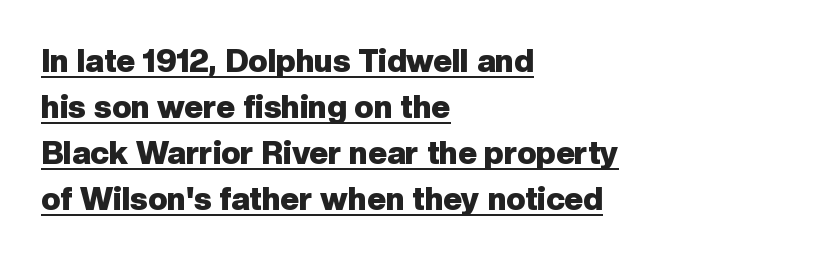
Does the copy run flush right? No — it runs flush left. A baseline rule has been typeset under these characters. Serif or sans? Sans — the stroke terminals are bare. Honestly, the letter spacing is just normal — you wouldn't notice it. A dark, heavy texture on the line: the type is bold.
